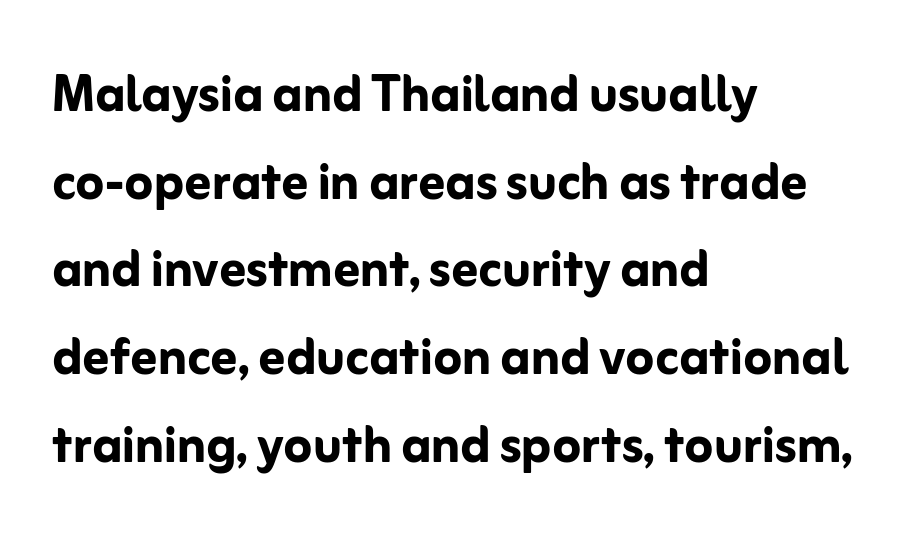
Q: Is the text bold? A: Yes.
Q: Is the text italic (slanted)? A: No, it is upright.
Q: Is the typeface a serif or a sans-serif typeface? A: Sans-serif.
Q: Is the text underlined? A: No.
Q: How is the paragraph aligned? A: Left-aligned.
Q: Is the spacing between letters normal or unusually wide? A: Normal.
Q: Is the spacing between lines tight, normal or loose? A: Normal.
Q: Width (condensed, normal, or wide)? A: Normal.
Q: Stroke contrast? A: Low.
Q: x-height? A: Medium.
Q: Monospaced? A: No.
